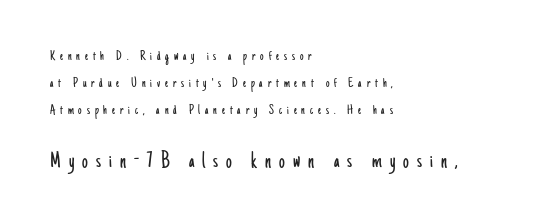
Q: Is the text bold? A: No.
Q: Is the text italic (slanted)? A: No, it is upright.
Q: Is the text underlined? A: No.
Q: How is the paragraph aligned? A: Left-aligned.
Q: Is the spacing between letters normal or unusually wide? A: Unusually wide.
Q: Is the spacing between lines tight, normal or loose? A: Loose.
Q: Which block of text is set in a larger size, the first (top) or the second (bottom)? A: The second (bottom) one.
